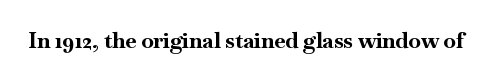
{"italic": "no", "bold": "yes", "underline": "no", "letter_spacing": "normal", "letter_spacing_em": 0.0, "glyph_px": 22}
